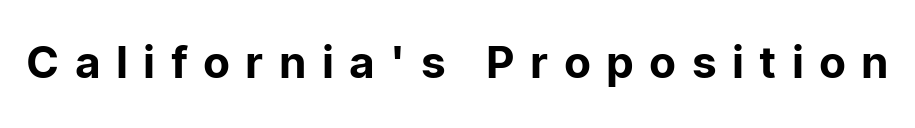
Q: Is the text italic (slanted)? A: No, it is upright.
Q: Is the typeface a serif or a sans-serif typeface? A: Sans-serif.
Q: Is the text underlined? A: No.
Q: Is the spacing between letters normal or unusually wide? A: Unusually wide.
Q: Width (condensed, normal, or wide)? A: Normal.
Q: Stroke contrast? A: Low.
Q: x-height? A: Medium.
Q: Monospaced? A: No.
